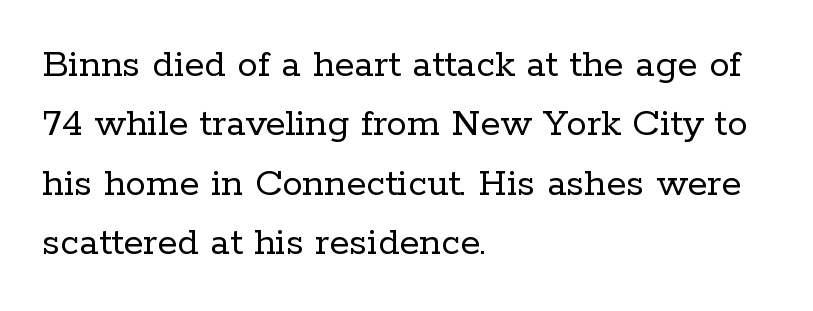
This rendering employs a face with finishing strokes, i.e., a serif. The line texture is even and compact thanks to regular tracking. Note the varied advance widths — an 'i' is clearly narrower than an 'm'. The paragraph has a hard left edge and a soft right edge. Words float on clear page, feet unadorned. Normally led — the rows are evenly, conventionally spaced.
